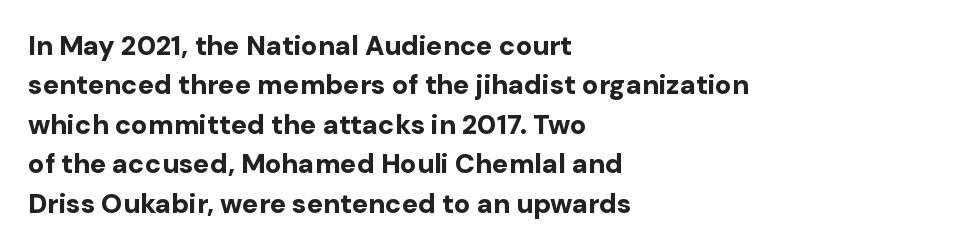
The line texture is even and compact thanks to regular tracking. Notice how the passage keeps a crisp vertical edge on the left only. Rendered with straight, roman letterforms. A bare baseline throughout the passage. One glance says typical: line gaps are just what's usual.
